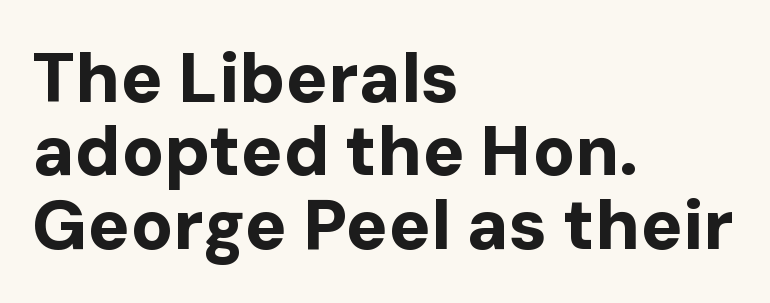
The passage shown has conventional tracking throughout. Weight: bold. These lines stack with their left ends in a neat column. Varying glyph widths throughout — classic text-font behaviour. The face used here is a sans, in the tradition of grotesques and geometrics. The letters stand upright; this is a roman face.
